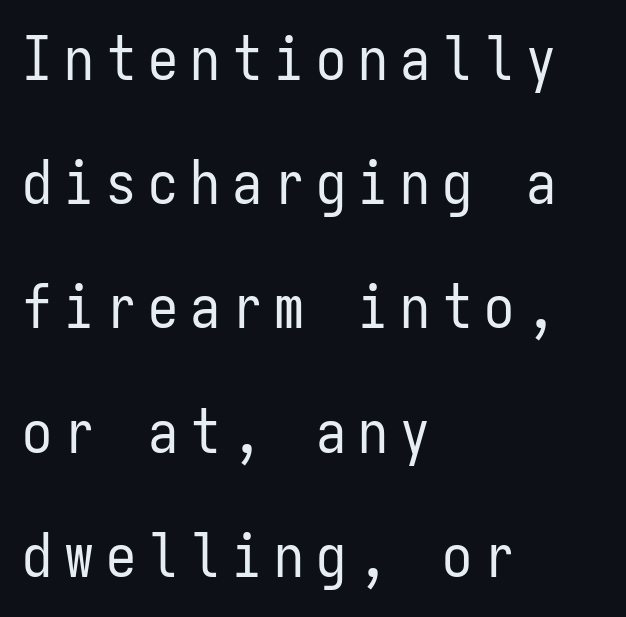
The image shows 60 px regular-weight, condensed sans-serif type, upright, monospaced; set left-aligned, loose line spacing (2.07x), unusually wide letter spacing (+0.2 em), not underlined; low stroke contrast and a medium x-height.
